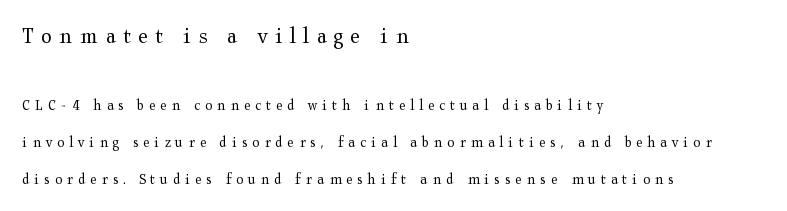
Think standard paragraph weight, or any step lighter than that. The passage is arranged the way most books set body copy — flush left. Substantial extra tracking has been applied to these lines. The gap between lines stays unmarked.
